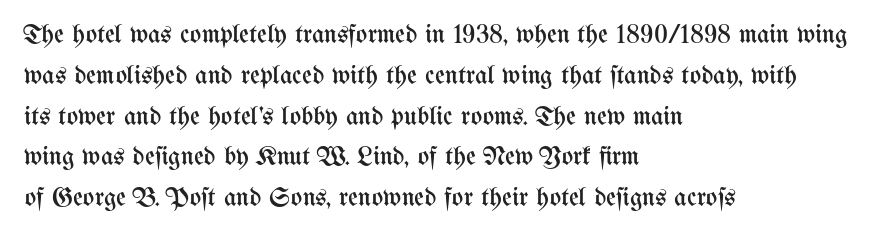
The passage shown stacks its lines at a standard gap. Plain, unruled lines of type. Summary of weight: not heavy and not bold. The rendering keeps characters at their native spacing. Notice how the stems are strictly vertical — no italics here.
